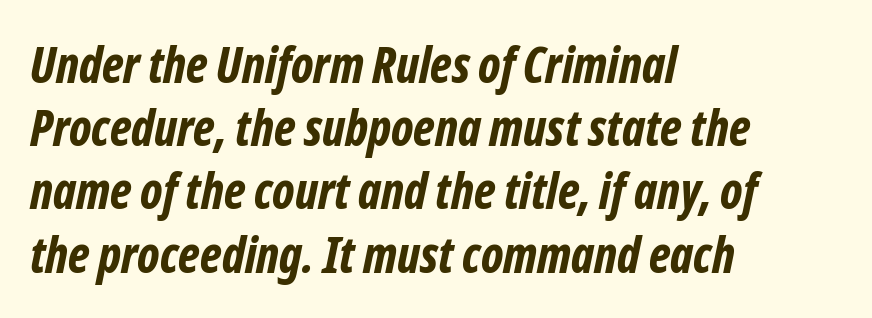
Does the leading feel generous? No, just average. The letters are slanted; this is an italic face. Typeset ragged right — the left edge is the straight one. Heavy-handed strokes throughout: this text is bold. You could call the tracking neutral — neither tight nor loose. The string is rendered with underlining switched off.
